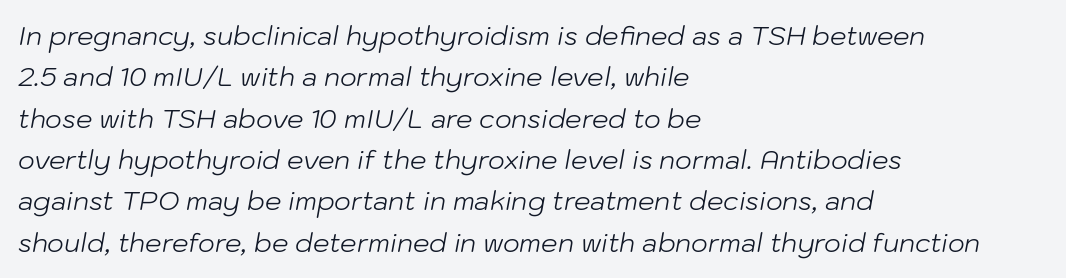
Q: Is the text bold? A: No.
Q: Is the text italic (slanted)? A: Yes, it leans right by about 10 degrees.
Q: Is the text underlined? A: No.
Q: How is the paragraph aligned? A: Left-aligned.
Q: Is the spacing between letters normal or unusually wide? A: Normal.
Q: Is the spacing between lines tight, normal or loose? A: Normal.
